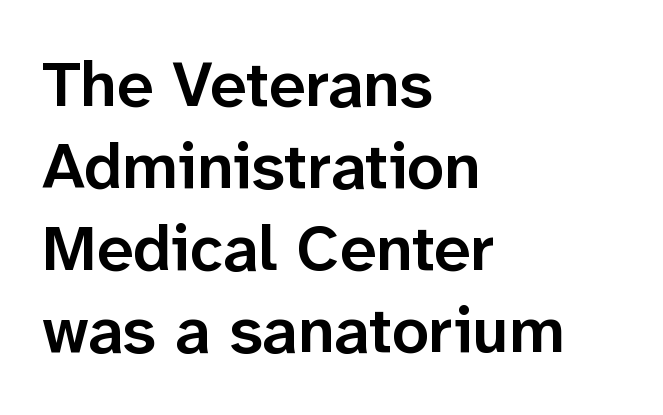
The image shows 65 px semibold sans-serif type, upright; set left-aligned, normal line spacing (1.26x), normal letter spacing, not underlined; low stroke contrast and a medium x-height.
